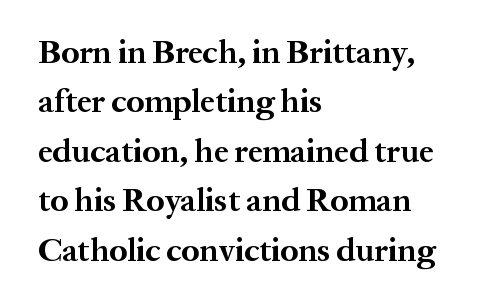
Q: Is the text bold? A: Yes.
Q: Is the text italic (slanted)? A: No, it is upright.
Q: Is the typeface a serif or a sans-serif typeface? A: Serif.
Q: Is the text underlined? A: No.
Q: How is the paragraph aligned? A: Left-aligned.
Q: Is the spacing between letters normal or unusually wide? A: Normal.
Q: Is the spacing between lines tight, normal or loose? A: Normal.
Q: Width (condensed, normal, or wide)? A: Normal.
Q: Stroke contrast? A: Medium.
Q: x-height? A: Medium.
Q: Monospaced? A: No.
